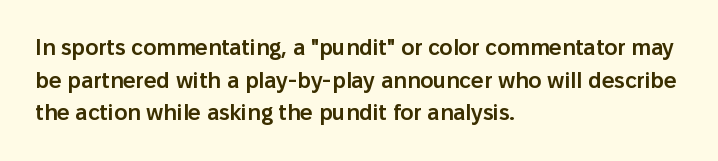
Q: Is the text bold? A: Semi-bold.
Q: Is the text italic (slanted)? A: No, it is upright.
Q: Is the text underlined? A: No.
Q: How is the paragraph aligned? A: Left-aligned.
Q: Is the spacing between letters normal or unusually wide? A: Normal.
Q: Is the spacing between lines tight, normal or loose? A: Normal.
